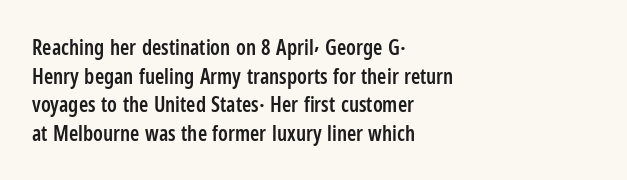
The image shows 21 px text type, upright; set left-aligned, normal line spacing (1.36x), normal letter spacing, not underlined.
